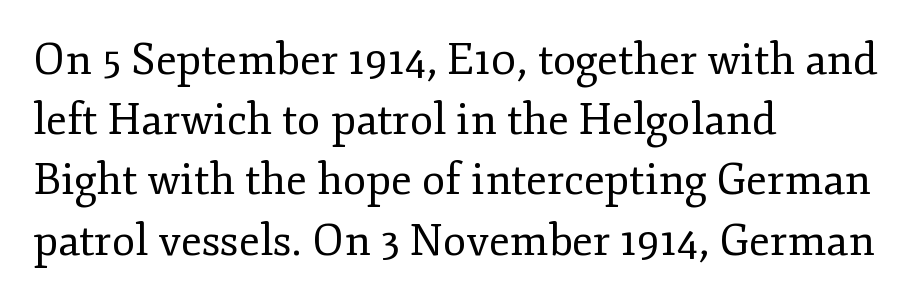
Q: Is the text bold? A: No.
Q: Is the text italic (slanted)? A: No, it is upright.
Q: Is the typeface a serif or a sans-serif typeface? A: Serif.
Q: Is the text underlined? A: No.
Q: How is the paragraph aligned? A: Left-aligned.
Q: Is the spacing between letters normal or unusually wide? A: Normal.
Q: Is the spacing between lines tight, normal or loose? A: Normal.
Q: Width (condensed, normal, or wide)? A: Normal.
Q: Stroke contrast? A: Low.
Q: x-height? A: Small.
Q: Monospaced? A: No.
